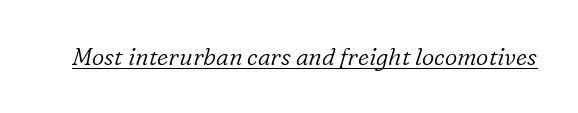
You can tell it's italic because the verticals aren't actually vertical. These characters rest on top of a visible drawn line. No extra tracking has been applied to these lines. The weight would be labelled regular, book, light, or lighter still.
